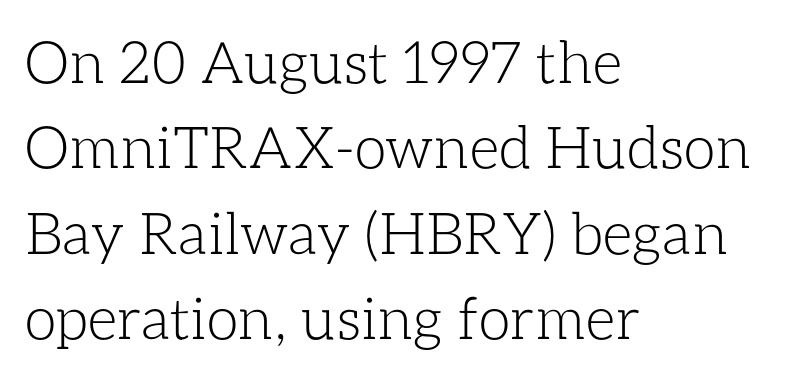
Standard letterfit; no display-style spreading of the glyphs. Beneath every word, the page is bare. Vertical strokes here are truly vertical. Notice how descenders clear the ascenders below comfortably — that's standard leading.
